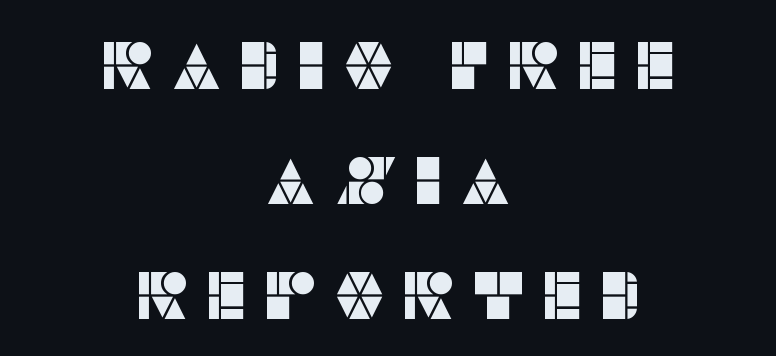
{"serif": "no", "italic": "no", "width": "normal", "stroke_contrast": "low", "x_height": "large", "monospaced": "no", "underline": "no", "align": "center", "line_spacing_ratio": 1.72, "letter_spacing": "wide", "letter_spacing_em": 0.2, "glyph_px": 67}
